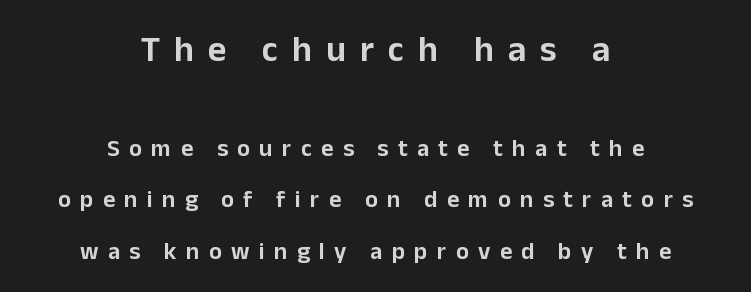
The image shows 36 px sans-serif type, upright; set centered, loose line spacing (2.14x), unusually wide letter spacing (+0.39 em), not underlined; the first (top) block is 1.5x larger; low stroke contrast and a medium x-height.
